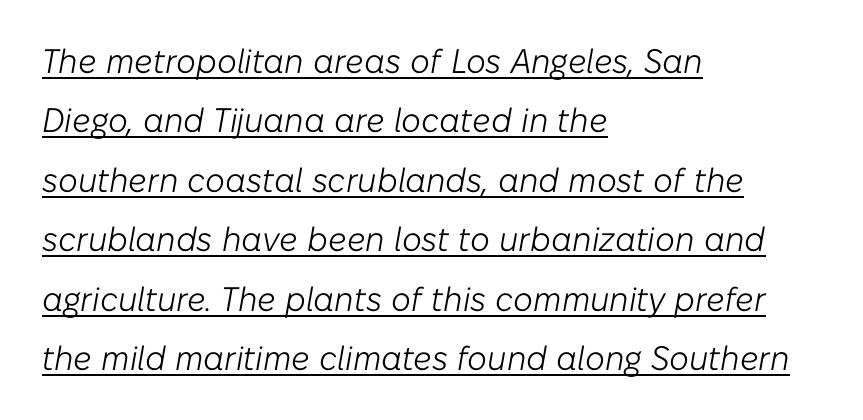
{"italic": "yes", "lean": "right", "slant_degrees": 10, "bold": "no", "weight": "light", "width": "normal", "stroke_contrast": "low", "x_height": "medium", "monospaced": "no", "underline": "yes", "align": "left", "line_spacing_ratio": 1.75, "letter_spacing": "normal", "letter_spacing_em": 0.0, "glyph_px": 34}
